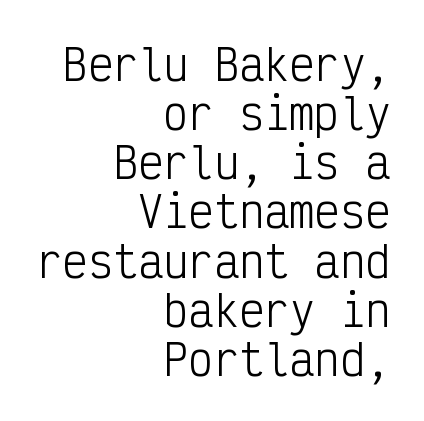
The image shows 42 px light, condensed sans-serif type, upright, monospaced; set right-aligned, line spacing 1.17x, normal letter spacing, not underlined; low stroke contrast and a medium x-height.
